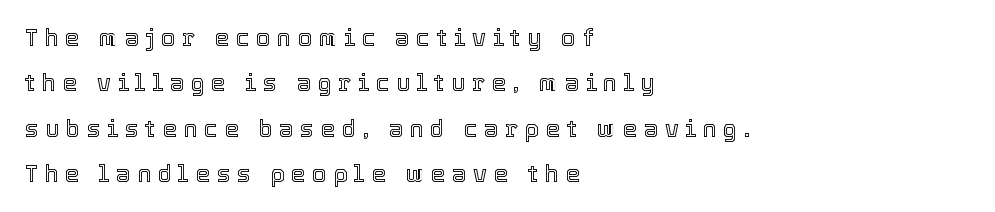
The image shows 23 px text type, upright; set left-aligned, loose line spacing (1.97x), unusually wide letter spacing (+0.29 em), not underlined.
